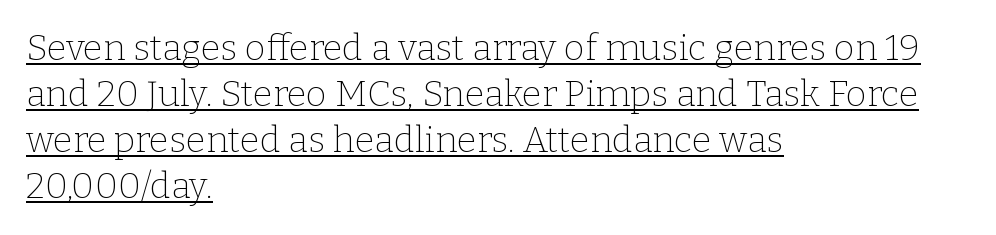
The image shows 36 px thin serif type, upright; set left-aligned, normal line spacing (1.28x), normal letter spacing, underlined; low stroke contrast and a medium x-height.
